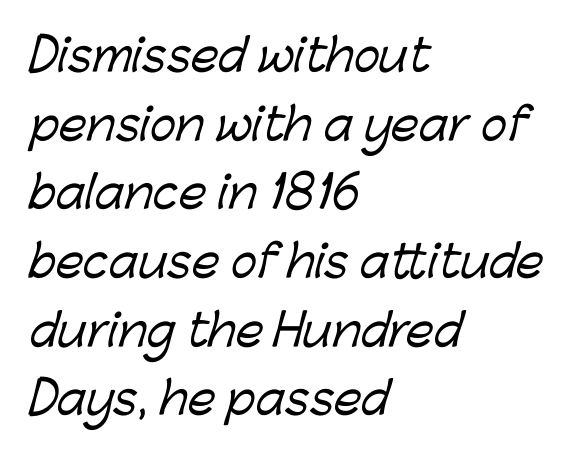
The image shows 44 px sans-serif type; set left-aligned, normal line spacing (1.56x), normal letter spacing, not underlined; low stroke contrast and a medium x-height.
